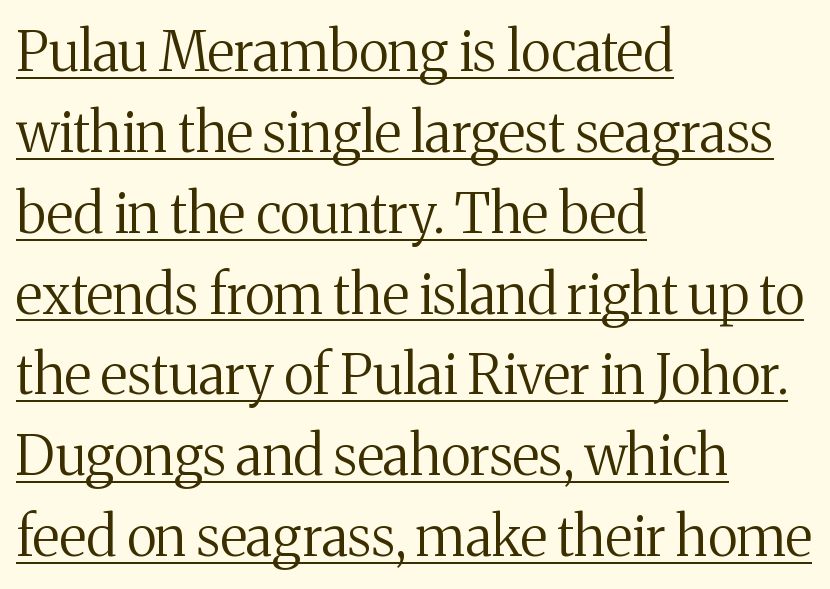
This is the regular roman posture of the typeface. Compared with typical body copy, the letter spacing here is the same. Honestly, the underline is the first thing you notice here. Looks like regular typesetting: each glyph gets only the width it needs.
